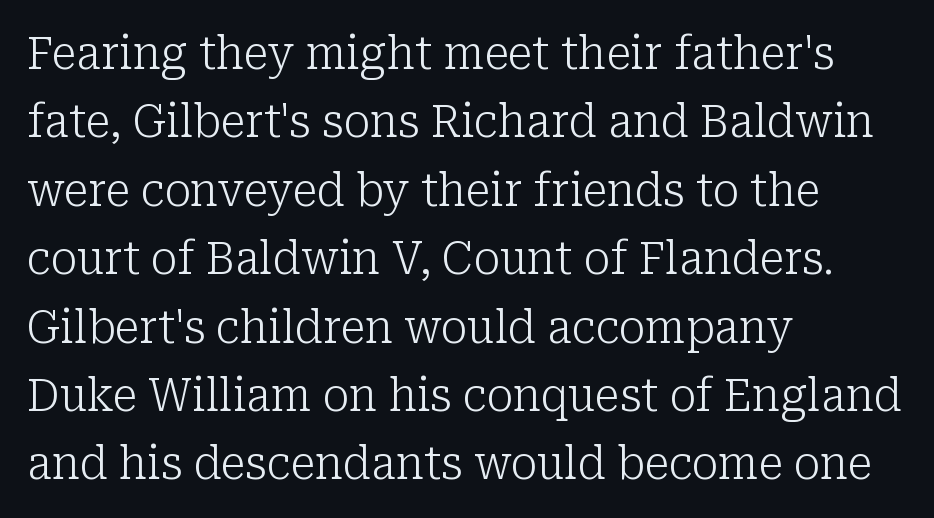
The image shows 45 px light serif type, upright; set left-aligned, normal line spacing (1.52x), normal letter spacing, not underlined; low stroke contrast and a medium x-height.
